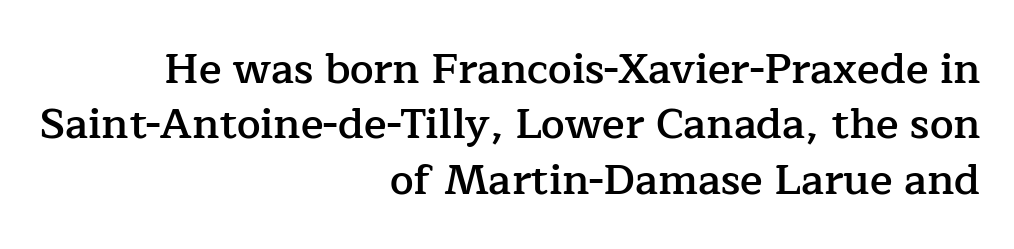
{"serif": "yes", "italic": "no", "bold": "semi", "weight": "semibold", "width": "normal", "stroke_contrast": "low", "x_height": "medium", "monospaced": "no", "underline": "no", "align": "right", "line_spacing": "normal", "line_spacing_ratio": 1.32, "letter_spacing": "normal", "letter_spacing_em": 0.0, "glyph_px": 42}
